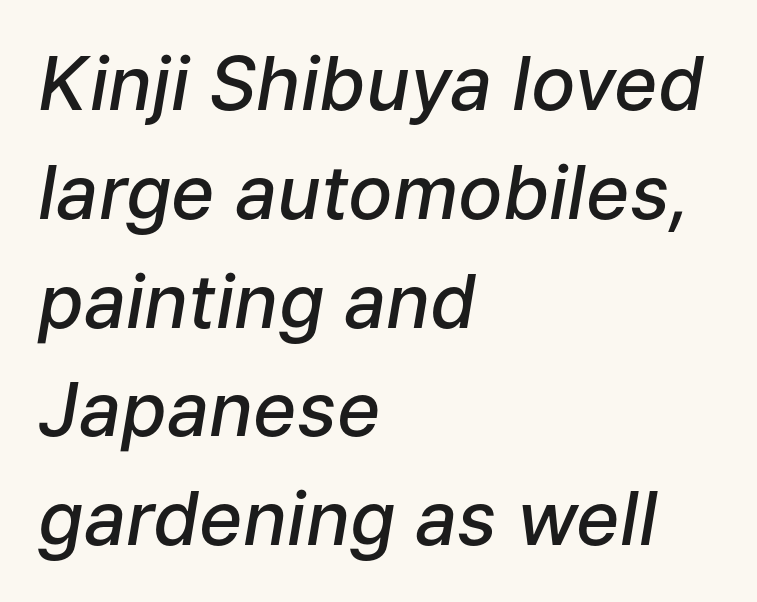
This sample is left-justified, so line endings fall wherever the words run out. The words here are not underlined. Words appear dense and cohesive because spacing is normal. Yep, that's italic — everything's leaning. The letters advance in unequal steps, a hallmark of proportional type.
